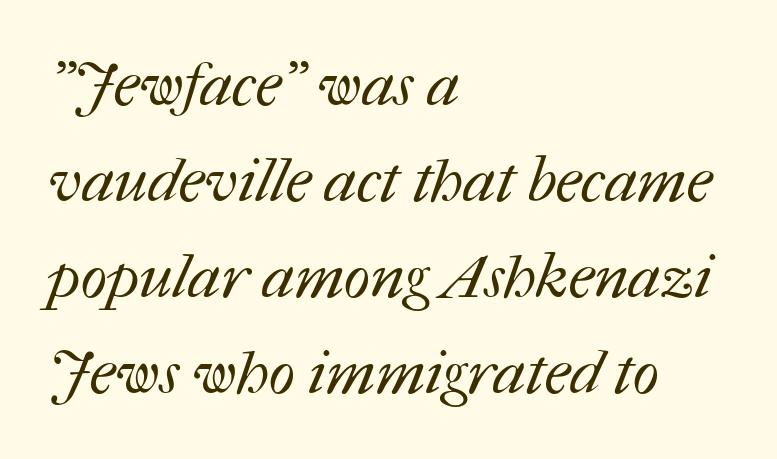
{"bold": "no", "weight": "regular", "width": "normal", "stroke_contrast": "medium", "x_height": "medium", "monospaced": "no", "underline": "no", "align": "left", "line_spacing": "normal", "line_spacing_ratio": 1.55, "letter_spacing": "normal", "letter_spacing_em": 0.0, "glyph_px": 62}
